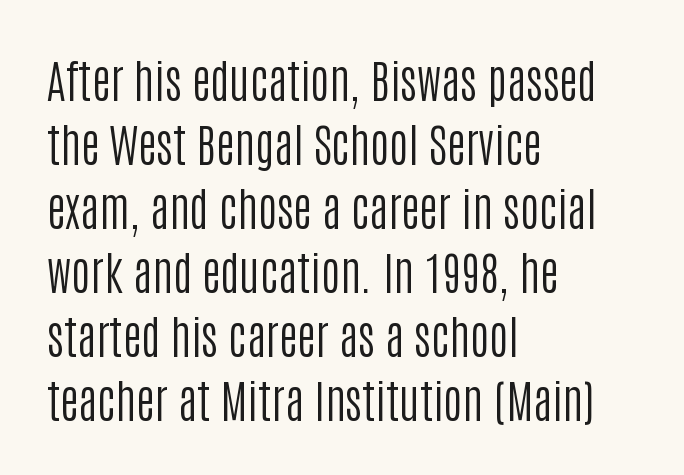
Spacing verdict: proportional, widths tailored to each character. Serif or sans? Sans — the stroke terminals are bare. In CSS terms this would be text-align: left. Students, note that the glyphs here touch the page at normal intervals.
